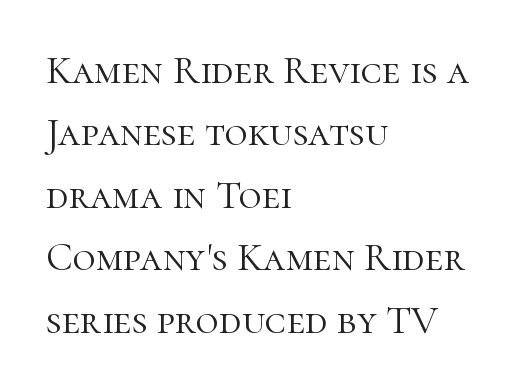
{"serif": "yes", "italic": "no", "bold": "no", "weight": "light", "width": "normal", "stroke_contrast": "high", "x_height": "medium", "monospaced": "no", "underline": "no", "align": "left", "line_spacing": "normal", "line_spacing_ratio": 1.56, "letter_spacing": "normal", "letter_spacing_em": 0.0, "glyph_px": 40}
